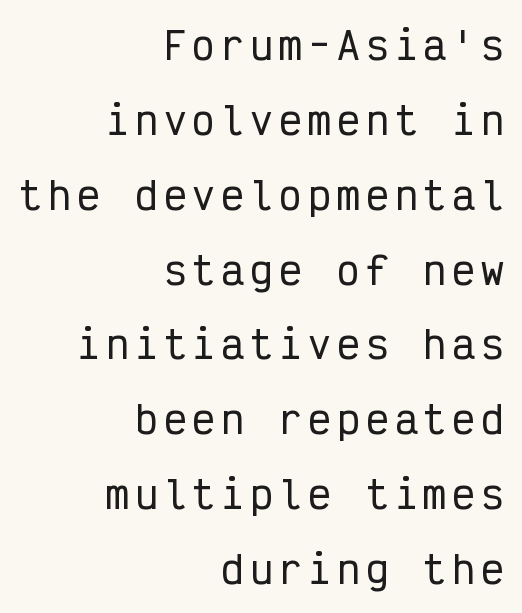
Q: Is the text italic (slanted)? A: No, it is upright.
Q: Is the typeface a serif or a sans-serif typeface? A: Sans-serif.
Q: Is the text underlined? A: No.
Q: How is the paragraph aligned? A: Right-aligned.
Q: Is the spacing between lines tight, normal or loose? A: Loose.
Q: Width (condensed, normal, or wide)? A: Condensed.
Q: Stroke contrast? A: Low.
Q: x-height? A: Medium.
Q: Monospaced? A: Yes.
